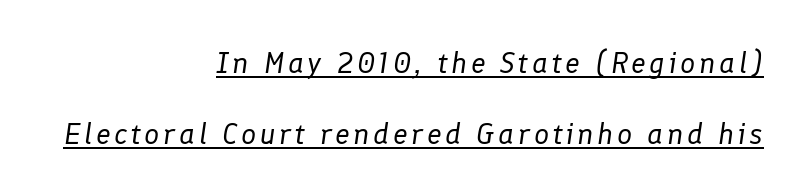
{"italic": "yes", "lean": "right", "slant_degrees": 8, "bold": "no", "weight": "regular", "width": "normal", "stroke_contrast": "low", "x_height": "medium", "monospaced": "no", "underline": "yes", "align": "right", "line_spacing": "loose", "line_spacing_ratio": 2.36, "glyph_px": 30}
